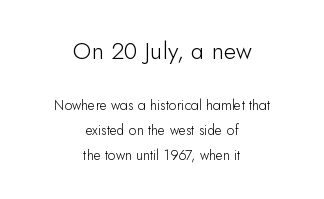
Q: Is the text bold? A: No.
Q: Is the text italic (slanted)? A: No, it is upright.
Q: Is the text underlined? A: No.
Q: How is the paragraph aligned? A: Centered.
Q: Is the spacing between letters normal or unusually wide? A: Normal.
Q: Which block of text is set in a larger size, the first (top) or the second (bottom)? A: The first (top) one.
